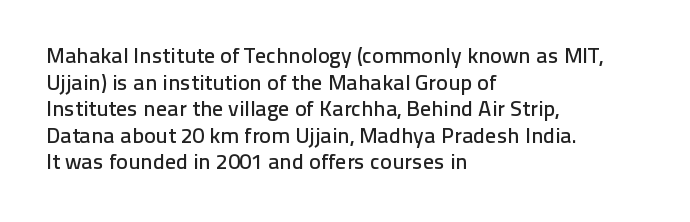
A student would call this left alignment; a typographer would say flush left, rag right. Nobody touched the tracking dial on this one. Tall strokes in this sample are plumb rather than angled. Descenders are the only things crossing below the line.
